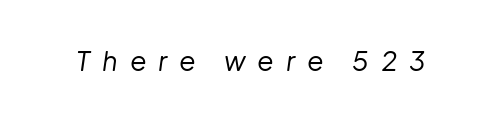
Italic? Definitely — the glyphs are oblique. The face looks like a standard text weight, possibly lighter. Plain, unruled lines of type. Someone cranked the tracking dial way up on this one.
